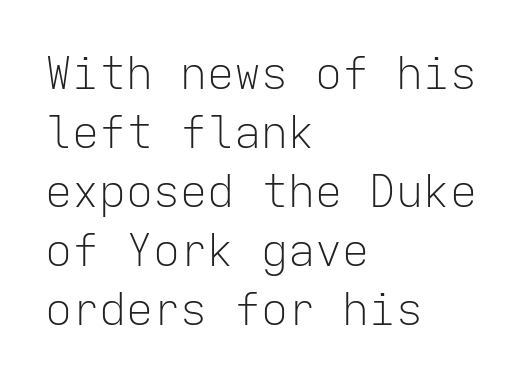
Q: Is the text bold? A: No.
Q: Is the text italic (slanted)? A: No, it is upright.
Q: Is the typeface a serif or a sans-serif typeface? A: Sans-serif.
Q: Is the text underlined? A: No.
Q: How is the paragraph aligned? A: Left-aligned.
Q: Is the spacing between letters normal or unusually wide? A: Normal.
Q: Is the spacing between lines tight, normal or loose? A: Normal.
Q: Width (condensed, normal, or wide)? A: Normal.
Q: Stroke contrast? A: Low.
Q: x-height? A: Medium.
Q: Monospaced? A: Yes.
